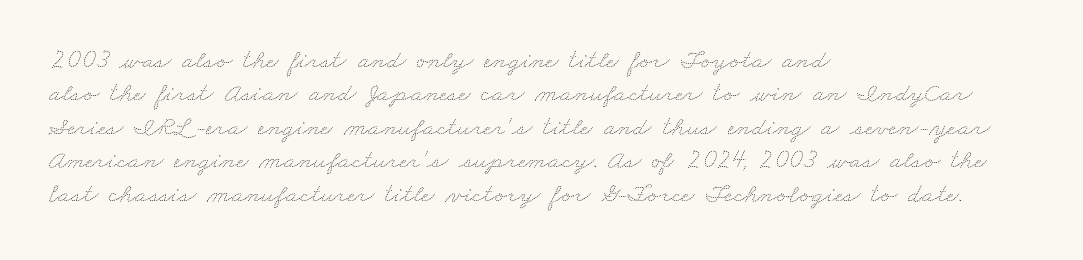
{"bold": "no", "underline": "no", "align": "left", "line_spacing_ratio": 1.24, "letter_spacing": "normal", "letter_spacing_em": 0.0, "glyph_px": 27}
